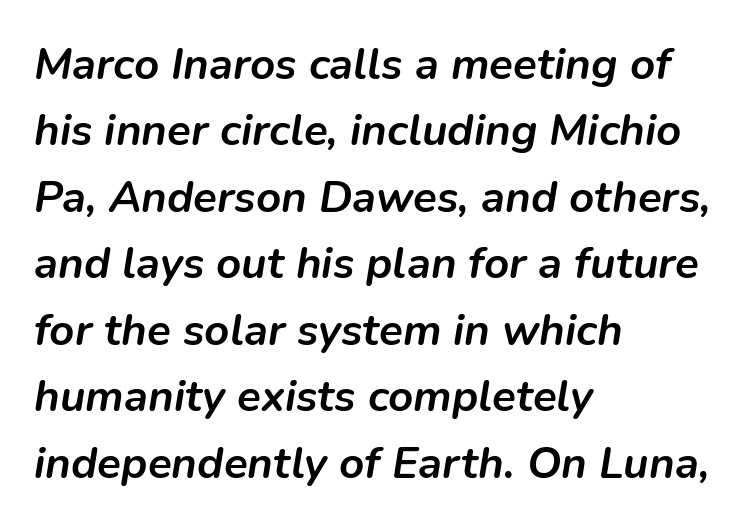
Q: Is the text bold? A: Yes.
Q: Is the text italic (slanted)? A: Yes, it leans right by about 9 degrees.
Q: Is the text underlined? A: No.
Q: How is the paragraph aligned? A: Left-aligned.
Q: Is the spacing between letters normal or unusually wide? A: Normal.
Q: Is the spacing between lines tight, normal or loose? A: Normal.
Q: Width (condensed, normal, or wide)? A: Normal.
Q: Stroke contrast? A: Low.
Q: x-height? A: Medium.
Q: Monospaced? A: No.
